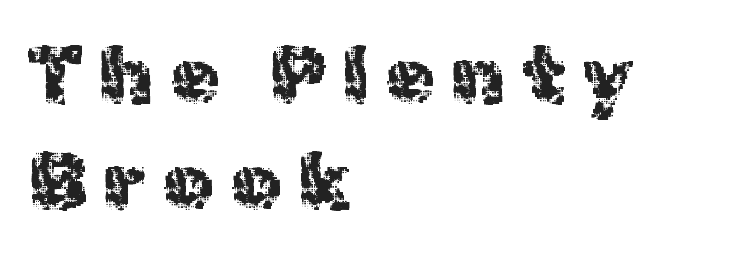
{"serif": "no", "italic": "no", "width": "normal", "x_height": "medium", "monospaced": "no", "underline": "no", "align": "left", "line_spacing": "normal", "line_spacing_ratio": 1.34, "letter_spacing": "wide", "letter_spacing_em": 0.22, "glyph_px": 79}
